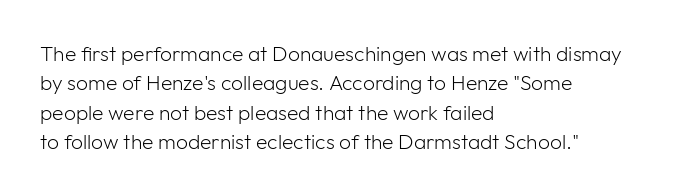
Q: Is the text bold? A: No.
Q: Is the text italic (slanted)? A: No, it is upright.
Q: Is the text underlined? A: No.
Q: How is the paragraph aligned? A: Left-aligned.
Q: Is the spacing between letters normal or unusually wide? A: Normal.
Q: Is the spacing between lines tight, normal or loose? A: Normal.
